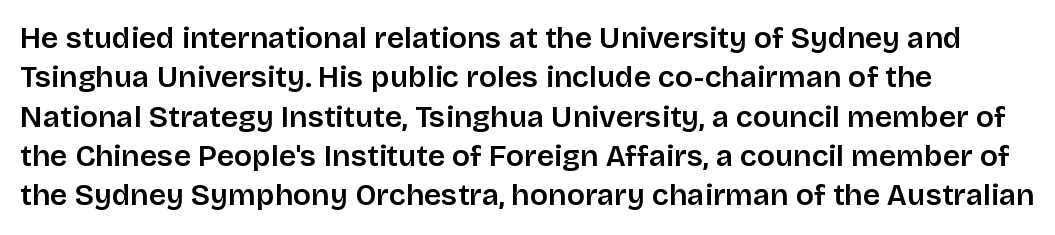
Descenders are the only things crossing below the line. The block of text has a typical density, with ordinary space between rows. Standard letterfit; no display-style spreading of the glyphs. Is this a fixed-width face? No — the glyphs have proportional, varying widths. Each letter's strokes conclude bluntly, with no projecting serifs.
